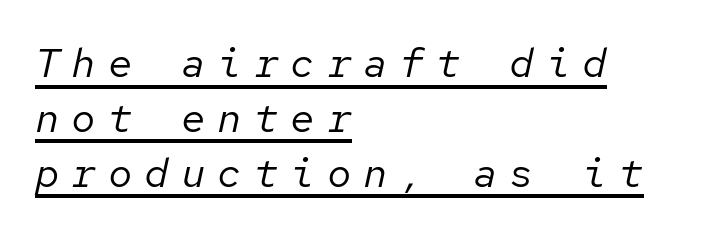
The image shows 41 px regular-weight type, italic (leaning right), monospaced; set left-aligned, normal line spacing (1.34x), unusually wide letter spacing (+0.29 em), underlined; low stroke contrast and a medium x-height.
